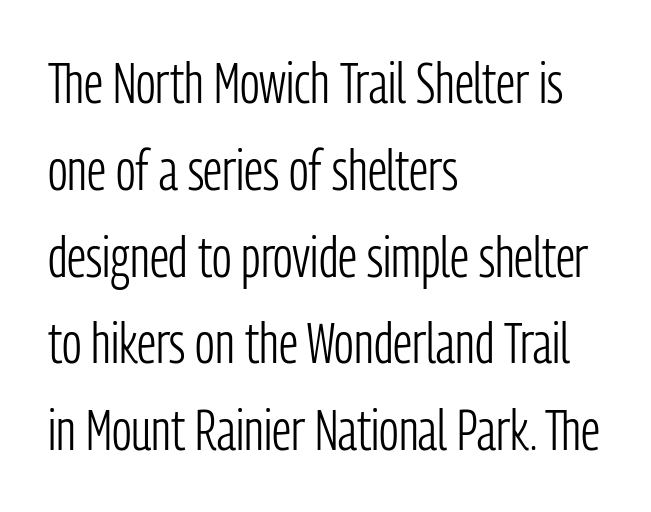
The image shows 56 px light, condensed sans-serif type, upright; set left-aligned, normal line spacing (1.55x), normal letter spacing, not underlined; low stroke contrast and a medium x-height.
